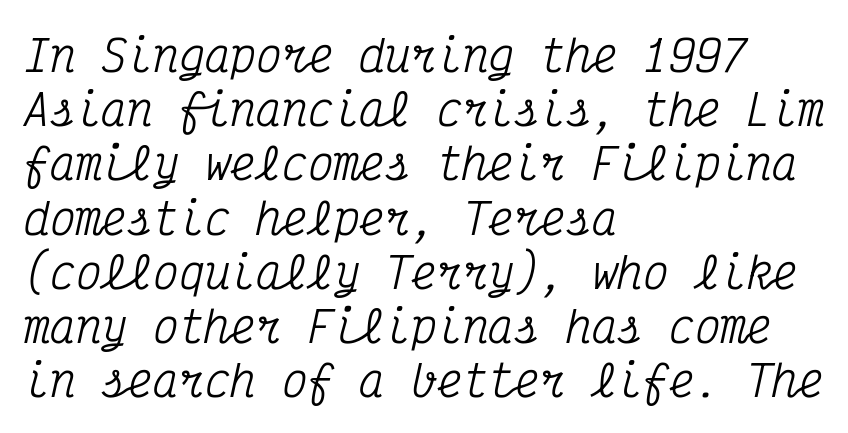
The face used here is monospaced, like something from a code editor. Check the space under the baseline: it is left empty. This rendering employs a face with finishing strokes, i.e., a serif. This sample keeps an unexceptional amount of space between lines. Reading down the block, your eye returns to a fixed left position each line.
